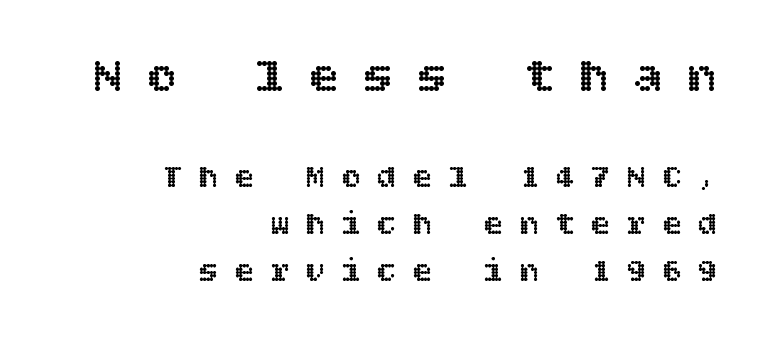
The first block has been scaled up relative to the second. Students, note that the glyphs here are deliberately spaced far apart. Whoever set this chose a conventional vertical rhythm. Does the copy run flush right? Yes — the right margin is perfectly even. This is the regular roman posture of the typeface.
